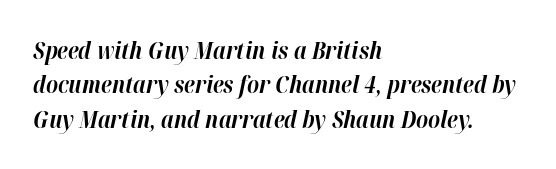
The image shows 24 px bold type, italic (leaning right); set left-aligned, normal line spacing (1.43x), normal letter spacing, not underlined.
